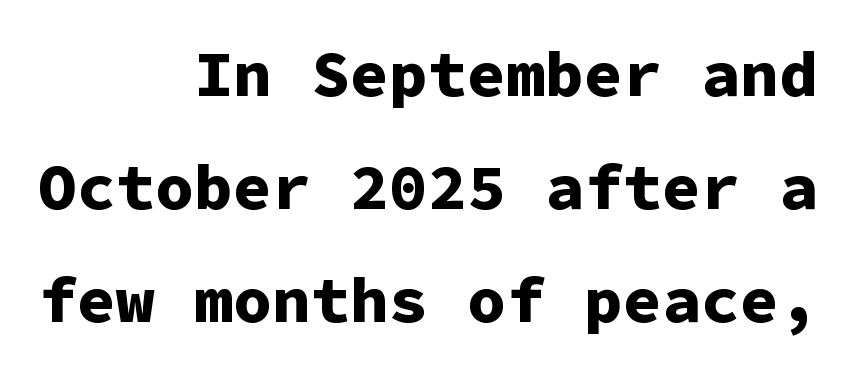
Descender tails drop into unmarked territory. Examine the stroke ends and you'll find no serifs. The face used here is monospaced, like something from a code editor. Tall strokes in this sample are plumb rather than angled.
